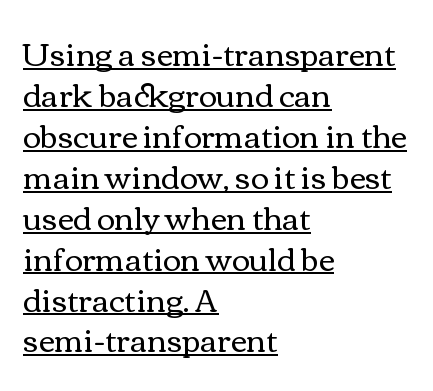
The image shows 31 px regular-weight, wide type, upright; set left-aligned, normal line spacing (1.32x), normal letter spacing, underlined; a medium x-height.
